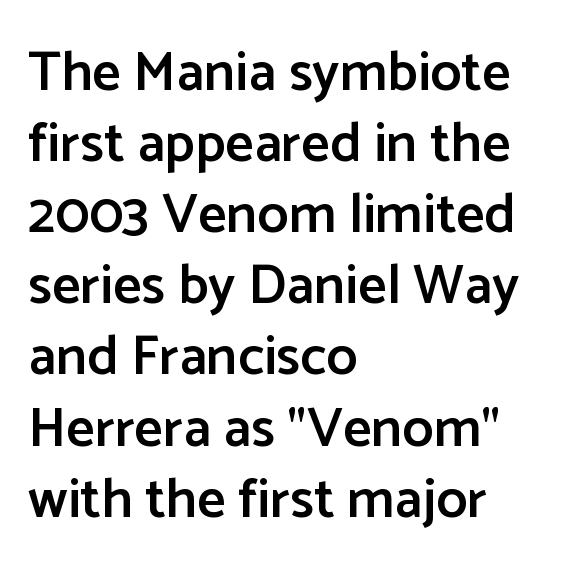
The rows are spaced the way most documents space them. Default kerning and tracking; the words read as compact shapes. The rag falls on the right side of this text block. The face used here is a semibold: visibly heavier than regular, lighter than bold. This sample uses an upright cut, with every glyph sitting square on the baseline. This sample has the flowing, uneven cadence of proportional lettering.
